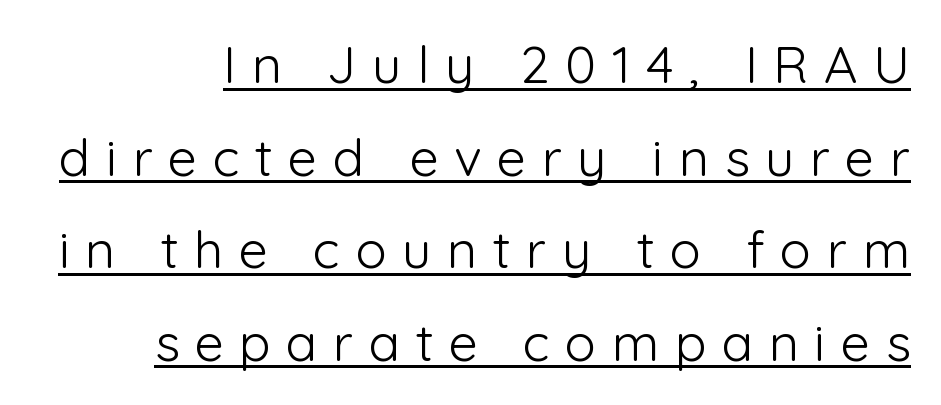
Q: Is the text bold? A: No.
Q: Is the text italic (slanted)? A: No, it is upright.
Q: Is the typeface a serif or a sans-serif typeface? A: Sans-serif.
Q: Is the text underlined? A: Yes.
Q: Is the spacing between letters normal or unusually wide? A: Unusually wide.
Q: Width (condensed, normal, or wide)? A: Normal.
Q: Stroke contrast? A: Low.
Q: x-height? A: Medium.
Q: Monospaced? A: No.
